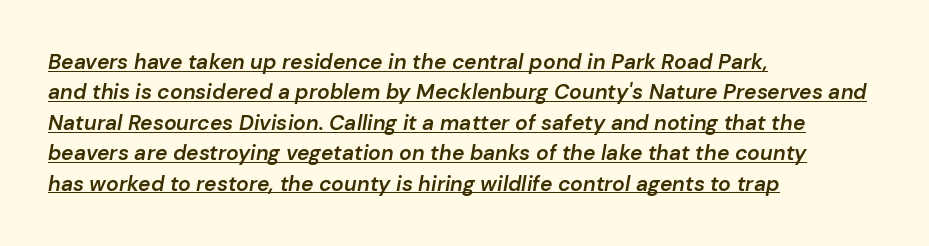
Inter-character spacing is left at the font's built-in metrics. The face used here has a pronounced slope to its letters. Compared with undecorated copy, this sample adds a rule below the words. Short and long lines alike share a common starting point at left. Interline gaps are of average width in this sample. A fair bit of extra ink — the face is semibold, not bold.
